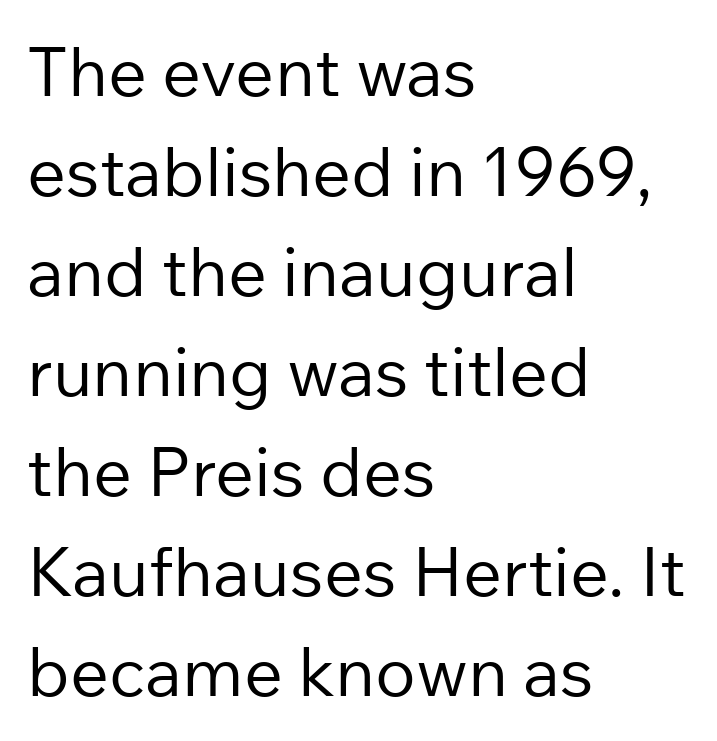
The image shows 68 px regular-weight sans-serif type, upright; set left-aligned, normal line spacing (1.47x), normal letter spacing, not underlined; low stroke contrast and a medium x-height.
